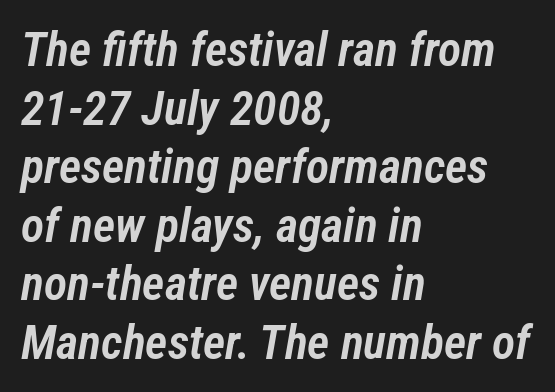
Q: Is the text bold? A: Semi-bold.
Q: Is the text italic (slanted)? A: Yes, it leans right by about 12 degrees.
Q: Is the text underlined? A: No.
Q: How is the paragraph aligned? A: Left-aligned.
Q: Is the spacing between letters normal or unusually wide? A: Normal.
Q: Width (condensed, normal, or wide)? A: Condensed.
Q: Stroke contrast? A: Low.
Q: x-height? A: Medium.
Q: Monospaced? A: No.
